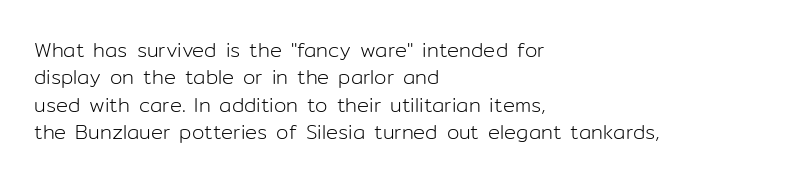
Caption: standard tracking, unaltered. Alignment: flush left. Line spacing here is normal. Weight: not bold — regular or lighter.
